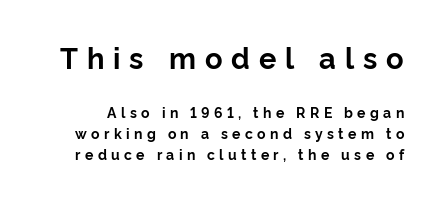
The image shows 29 px bold sans-serif type, upright; set normal line spacing (1.49x), unusually wide letter spacing (+0.31 em), not underlined; the first (top) block is 2.07x larger; low stroke contrast and a medium x-height.
